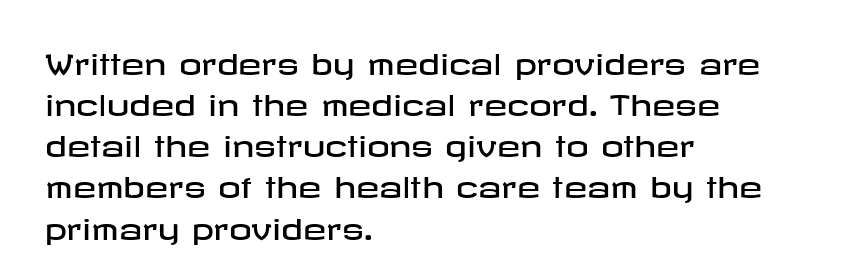
The image shows 28 px wide sans-serif type, upright; set left-aligned, normal line spacing (1.47x), normal letter spacing, not underlined; low stroke contrast and a medium x-height.
